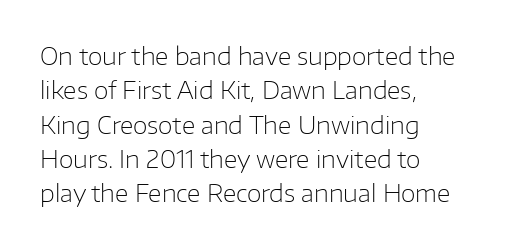
Q: Is the text bold? A: No.
Q: Is the text italic (slanted)? A: No, it is upright.
Q: Is the text underlined? A: No.
Q: How is the paragraph aligned? A: Left-aligned.
Q: Is the spacing between letters normal or unusually wide? A: Normal.
Q: Is the spacing between lines tight, normal or loose? A: Normal.
